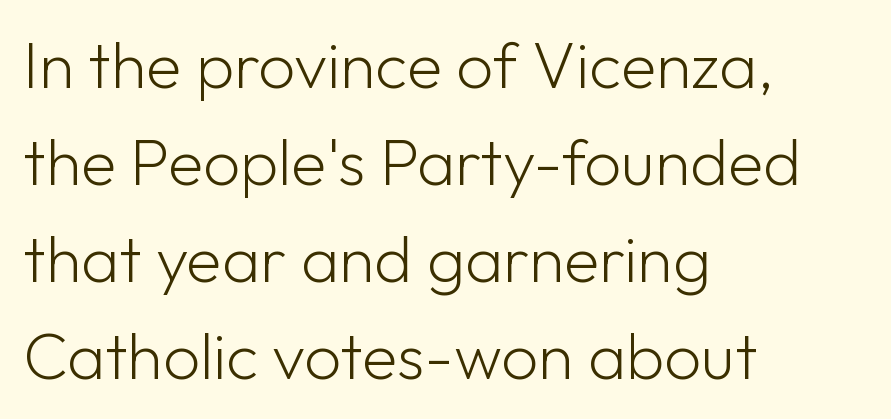
Q: Is the text bold? A: No.
Q: Is the text italic (slanted)? A: No, it is upright.
Q: Is the typeface a serif or a sans-serif typeface? A: Sans-serif.
Q: Is the text underlined? A: No.
Q: How is the paragraph aligned? A: Left-aligned.
Q: Is the spacing between letters normal or unusually wide? A: Normal.
Q: Is the spacing between lines tight, normal or loose? A: Normal.
Q: Width (condensed, normal, or wide)? A: Normal.
Q: Stroke contrast? A: Low.
Q: x-height? A: Medium.
Q: Monospaced? A: No.
